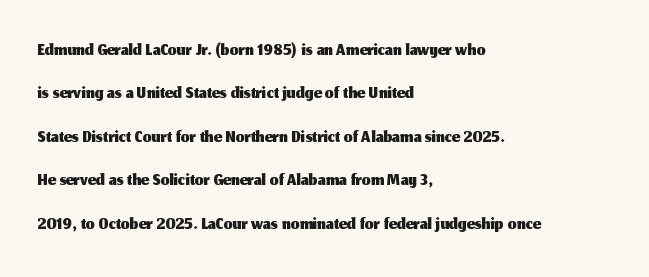
Honestly, the row spacing looks completely unremarkable. A typesetter would call this zero additional tracking. Is there any slant? The stems are plumb. Font category for this specimen: sans-serif.
